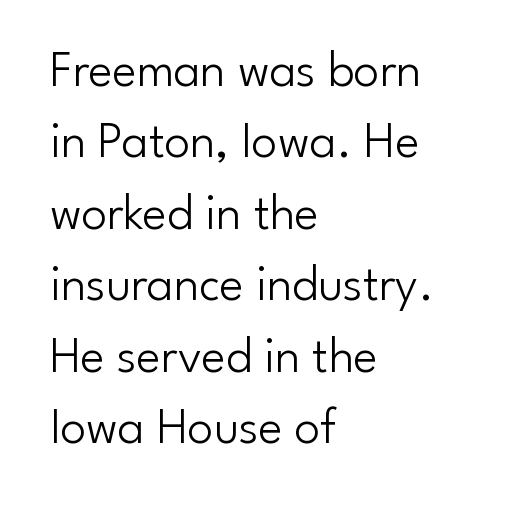
The image shows 51 px light sans-serif type, upright; set left-aligned, normal line spacing (1.4x), normal letter spacing, not underlined; low stroke contrast and a small x-height.
